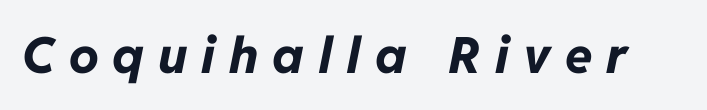
Q: Is the text bold? A: Yes.
Q: Is the text italic (slanted)? A: Yes, it leans right by about 11 degrees.
Q: Is the text underlined? A: No.
Q: Is the spacing between letters normal or unusually wide? A: Unusually wide.
Q: Width (condensed, normal, or wide)? A: Normal.
Q: Stroke contrast? A: Low.
Q: x-height? A: Medium.
Q: Monospaced? A: No.
